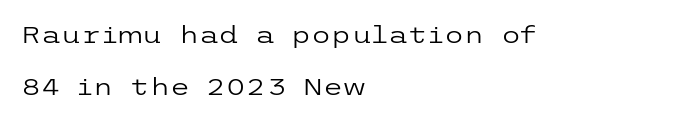
The image shows 23 px text type, upright; set left-aligned, loose line spacing (2.28x), normal letter spacing, not underlined.
